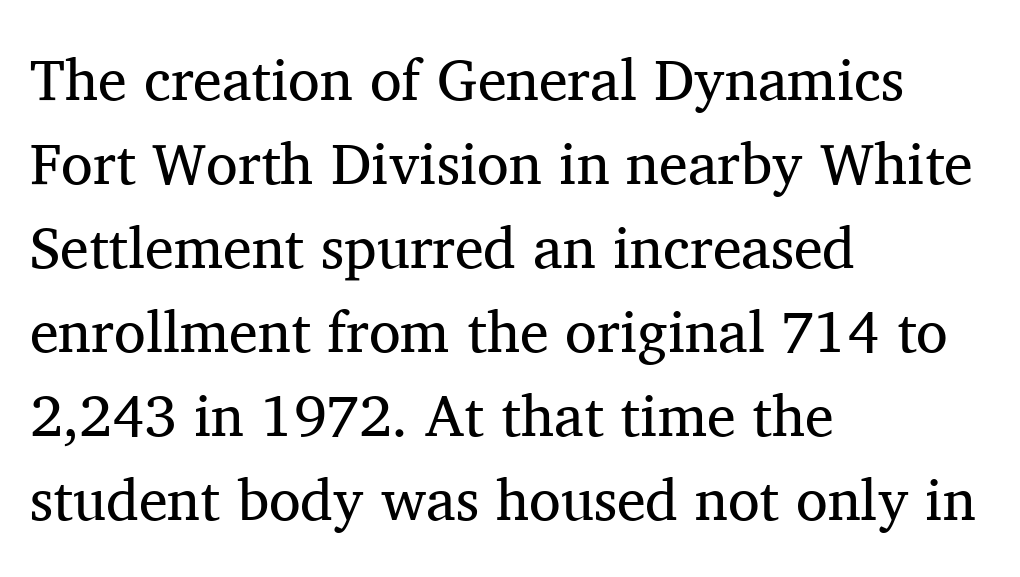
The image shows 58 px regular-weight serif type, upright; set left-aligned, normal line spacing (1.45x), normal letter spacing, not underlined; medium stroke contrast and a medium x-height.
